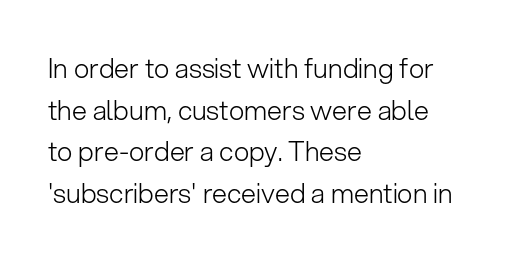
This sample uses an upright cut, with every glyph sitting square on the baseline. Lines of text with bare space underneath. The setting favours the left margin, as ordinary paragraphs usually do. Leading: standard. The typesetting does not lean heavy: it is not bold. You could call the tracking neutral — neither tight nor loose.
